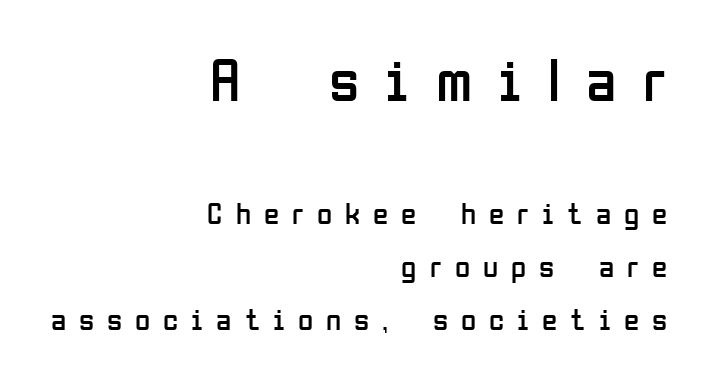
Nope, no serifs anywhere on these letters. The letters advance in unequal steps, a hallmark of proportional type. The rendering shrinks the type as you move from the upper chunk to the lower. Compared with a typical body face, this is equally light or lighter still. The gaps between neighbouring characters are conspicuously large.
